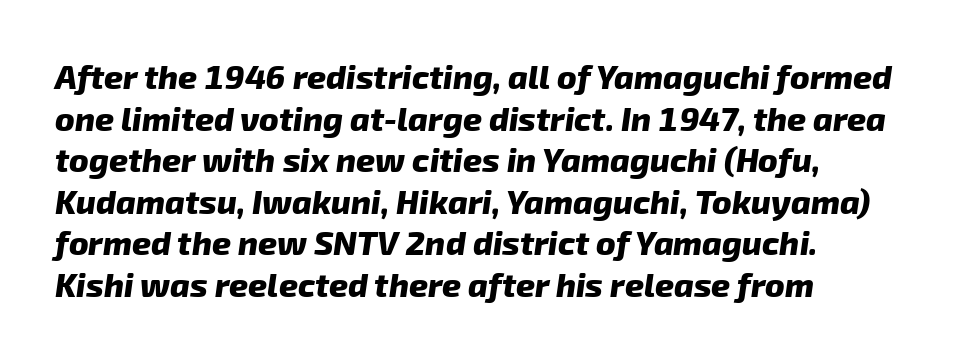
This sample uses a sans-serif face. Do the characters align in a grid? No, the font is proportional. The zone under the glyphs is completely vacant. A normal amount of white space separates one row of letters from the next. You could call the tracking neutral — neither tight nor loose. The ragged edge is on the right, which tells us the setting is flush left.
